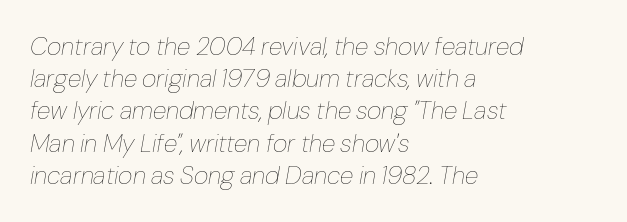
{"italic": "yes", "lean": "right", "slant_degrees": 10, "bold": "no", "underline": "no", "align": "left", "line_spacing": "normal", "line_spacing_ratio": 1.29, "letter_spacing": "normal", "letter_spacing_em": 0.0, "glyph_px": 25}
